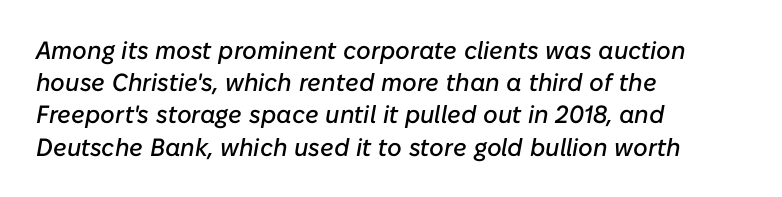
{"italic": "yes", "lean": "right", "slant_degrees": 10, "underline": "no", "align": "left", "line_spacing": "normal", "line_spacing_ratio": 1.29, "letter_spacing": "normal", "letter_spacing_em": 0.0, "glyph_px": 25}
